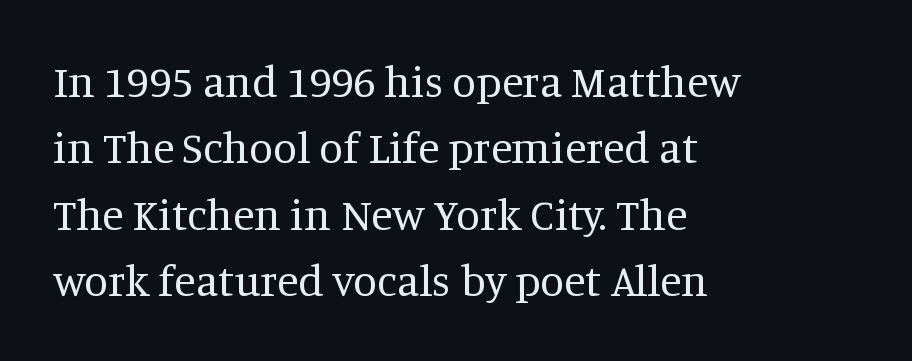
Q: Is the text bold? A: No.
Q: Is the text italic (slanted)? A: No, it is upright.
Q: Is the typeface a serif or a sans-serif typeface? A: Serif.
Q: Is the text underlined? A: No.
Q: How is the paragraph aligned? A: Left-aligned.
Q: Is the spacing between letters normal or unusually wide? A: Normal.
Q: Is the spacing between lines tight, normal or loose? A: Normal.
Q: Width (condensed, normal, or wide)? A: Normal.
Q: Stroke contrast? A: Medium.
Q: x-height? A: Large.
Q: Monospaced? A: No.
